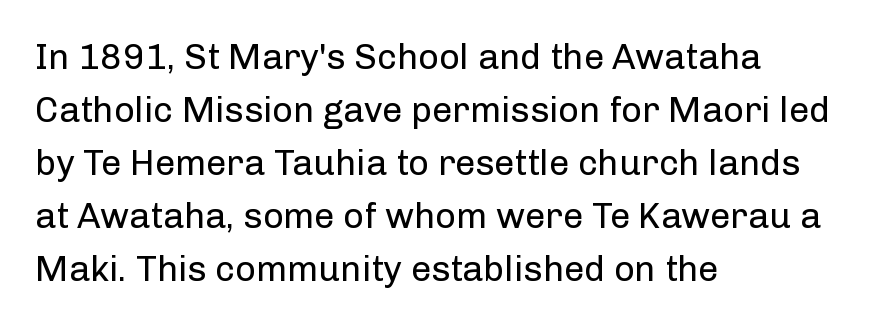
The image shows 36 px regular-weight sans-serif type, upright; set left-aligned, normal line spacing (1.47x), normal letter spacing, not underlined; low stroke contrast and a medium x-height.
